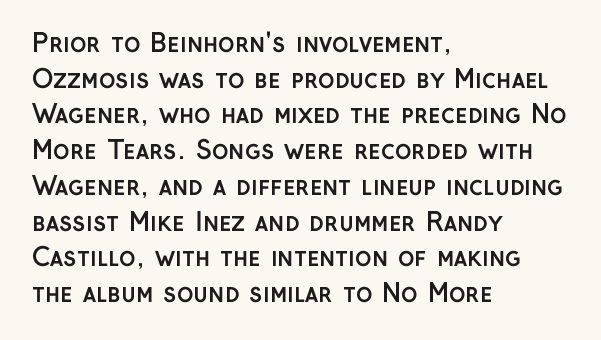
Q: Is the text bold? A: Yes.
Q: Is the text italic (slanted)? A: No, it is upright.
Q: Is the text underlined? A: No.
Q: How is the paragraph aligned? A: Left-aligned.
Q: Is the spacing between letters normal or unusually wide? A: Normal.
Q: Is the spacing between lines tight, normal or loose? A: Normal.
